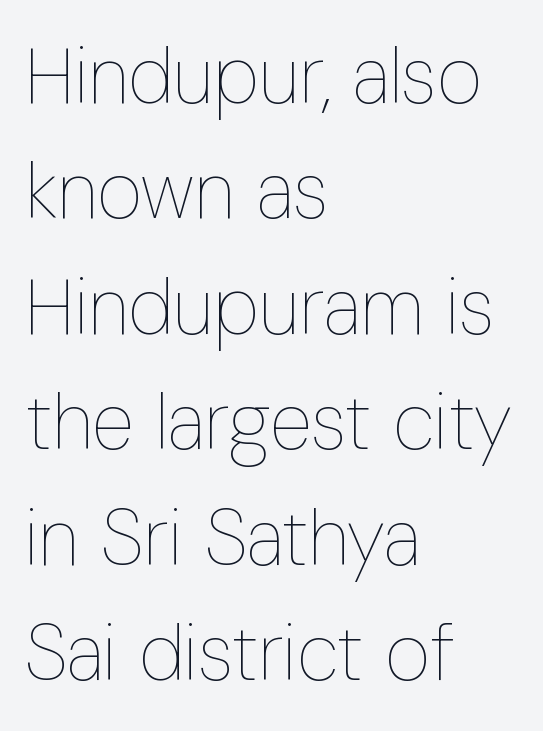
The image shows 78 px thin, condensed type, upright; set left-aligned, normal line spacing (1.48x), normal letter spacing, not underlined; low stroke contrast and a medium x-height.
